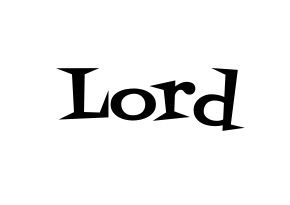
{"serif": "yes", "italic": "no", "width": "normal", "stroke_contrast": "medium", "x_height": "large", "monospaced": "no", "underline": "no", "letter_spacing": "normal", "letter_spacing_em": 0.0, "glyph_px": 66}
